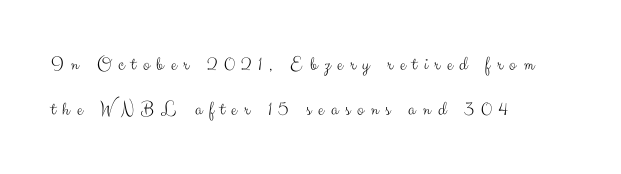
Q: Is the text bold? A: No.
Q: Is the text italic (slanted)? A: Yes.
Q: Is the text underlined? A: No.
Q: How is the paragraph aligned? A: Left-aligned.
Q: Is the spacing between letters normal or unusually wide? A: Unusually wide.
Q: Is the spacing between lines tight, normal or loose? A: Loose.
